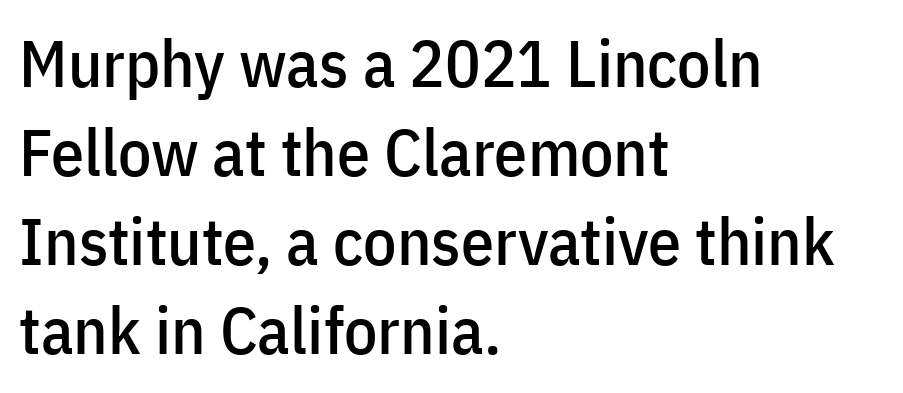
The strip under each line holds only bare page. You can tell it's not italic because the verticals are truly vertical. A typesetter would call this proportional, since set widths differ per character. Nothing unusual about the tracking: characters are spaced as the font intends.
